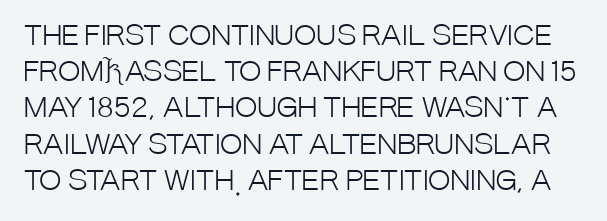
Q: Is the text bold? A: No.
Q: Is the text italic (slanted)? A: No, it is upright.
Q: Is the text underlined? A: No.
Q: Is the spacing between letters normal or unusually wide? A: Normal.
Q: Is the spacing between lines tight, normal or loose? A: Normal.
